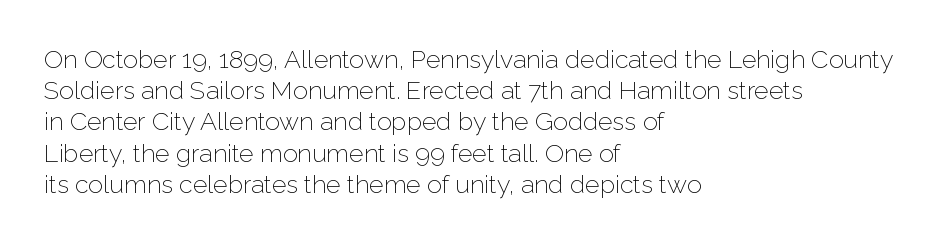
Spacing between characters is what you'd get straight out of the box. Ordinary non-slanted type is in use. The compositor pushed each line to the left boundary. Rows of type keep a routine distance in the vertical direction.
